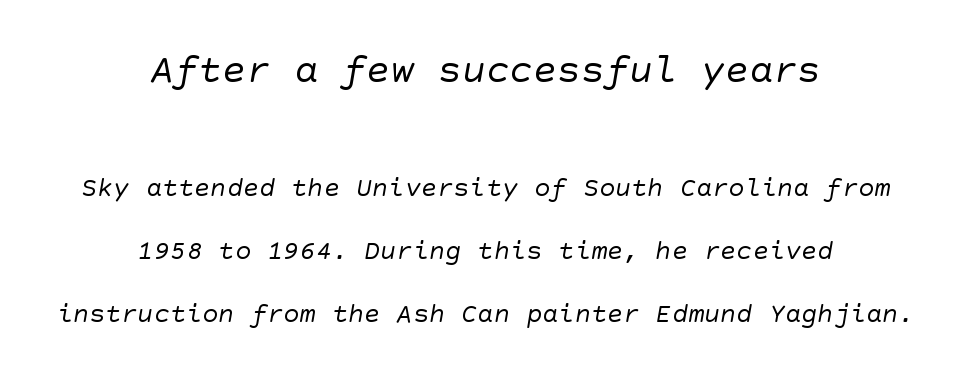
Q: Is the text bold? A: No.
Q: Is the typeface a serif or a sans-serif typeface? A: Sans-serif.
Q: Is the text underlined? A: No.
Q: How is the paragraph aligned? A: Centered.
Q: Is the spacing between letters normal or unusually wide? A: Normal.
Q: Is the spacing between lines tight, normal or loose? A: Loose.
Q: Which block of text is set in a larger size, the first (top) or the second (bottom)? A: The first (top) one.
Q: Width (condensed, normal, or wide)? A: Normal.
Q: Stroke contrast? A: Low.
Q: x-height? A: Large.
